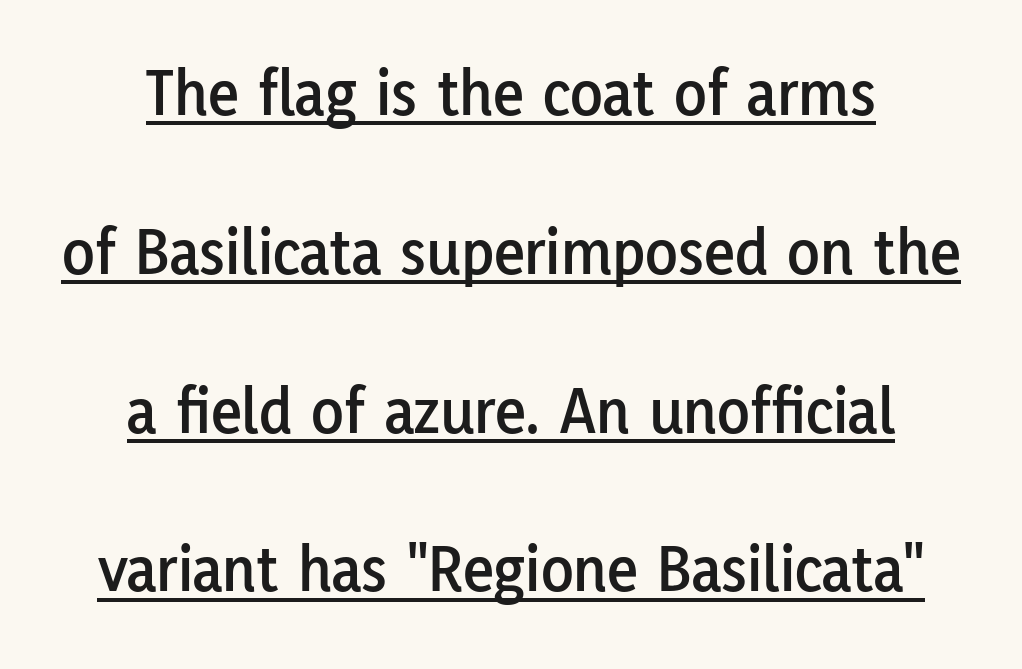
Each letter's strokes conclude bluntly, with no projecting serifs. The paragraph shown floats in the horizontal middle. In terms of leading, this rendering errs on the spacious side. Look at the tracking — it's just the regular setting, nothing added. Varying glyph widths throughout — classic text-font behaviour.
